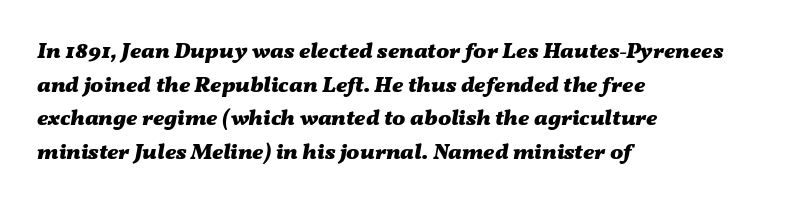
The image shows 22 px bold type, italic (leaning right); set left-aligned, normal line spacing (1.53x), normal letter spacing, not underlined.
